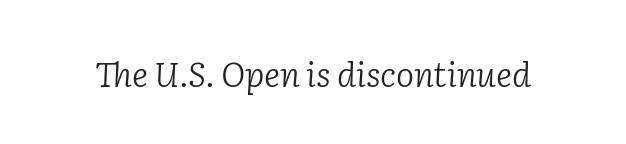
{"serif": "yes", "italic": "yes", "lean": "right", "slant_degrees": 2, "bold": "no", "weight": "light", "width": "normal", "stroke_contrast": "low", "x_height": "medium", "monospaced": "no", "underline": "no", "letter_spacing": "normal", "letter_spacing_em": 0.0, "glyph_px": 34}
